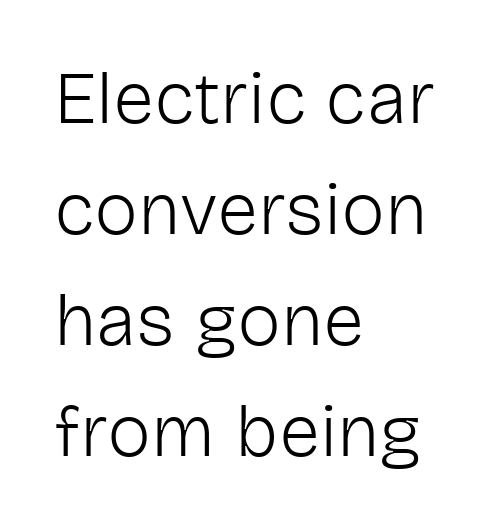
{"serif": "no", "italic": "no", "bold": "no", "weight": "light", "width": "normal", "stroke_contrast": "low", "x_height": "medium", "monospaced": "no", "underline": "no", "align": "left", "line_spacing": "normal", "line_spacing_ratio": 1.5, "letter_spacing": "normal", "letter_spacing_em": 0.0, "glyph_px": 74}
